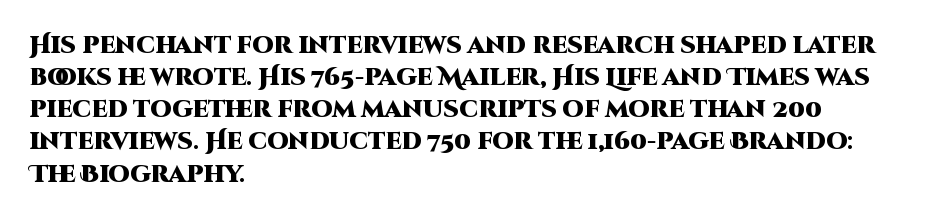
{"italic": "no", "bold": "yes", "underline": "no", "align": "left", "line_spacing": "normal", "line_spacing_ratio": 1.34, "letter_spacing": "normal", "letter_spacing_em": 0.0, "glyph_px": 24}
